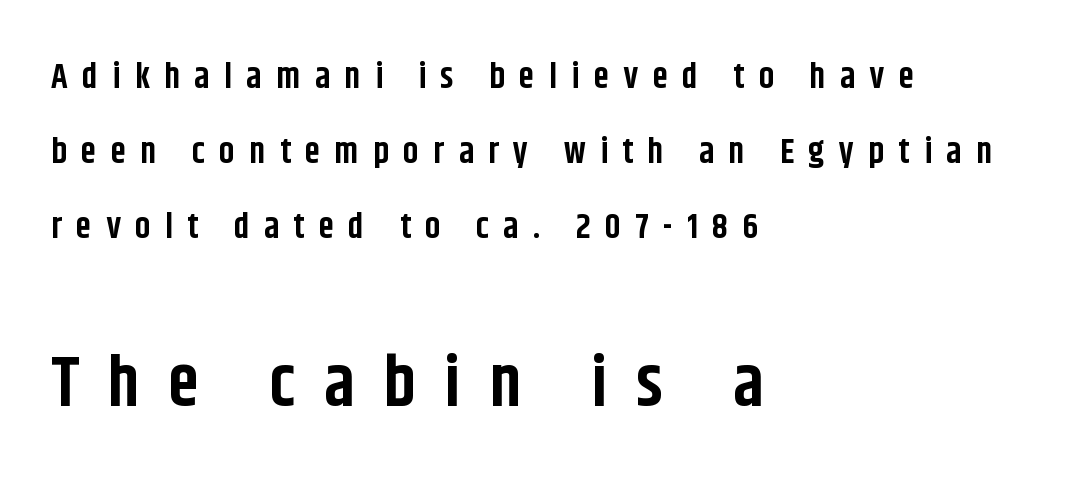
{"serif": "no", "italic": "no", "bold": "yes", "weight": "bold", "width": "condensed", "stroke_contrast": "low", "x_height": "large", "monospaced": "no", "underline": "no", "align": "left", "line_spacing": "loose", "line_spacing_ratio": 2.14, "letter_spacing": "wide", "letter_spacing_em": 0.41, "larger_block": "second", "size_ratio": 2.0, "glyph_px": 70}
